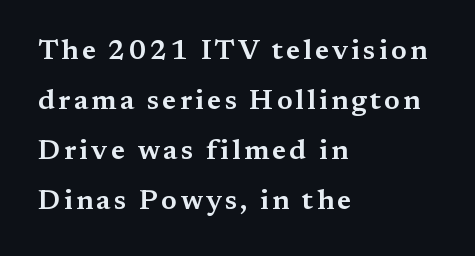
The image shows 28 px wide serif type, upright; set left-aligned, line spacing 1.79x, not underlined; medium stroke contrast and a medium x-height.
